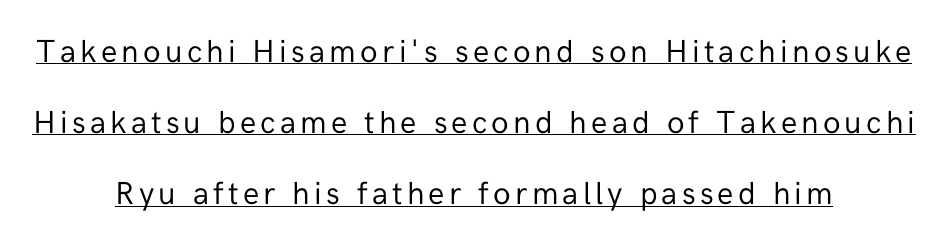
The image shows 32 px regular-weight sans-serif type, upright; set centered, loose line spacing (2.22x), underlined; low stroke contrast and a medium x-height.
